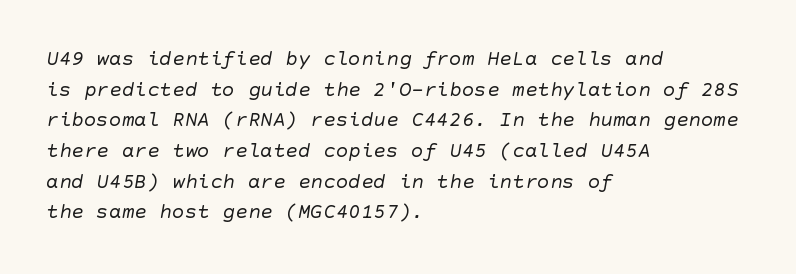
Q: Is the text bold? A: No.
Q: Is the text underlined? A: No.
Q: How is the paragraph aligned? A: Left-aligned.
Q: Is the spacing between letters normal or unusually wide? A: Normal.
Q: Is the spacing between lines tight, normal or loose? A: Normal.
